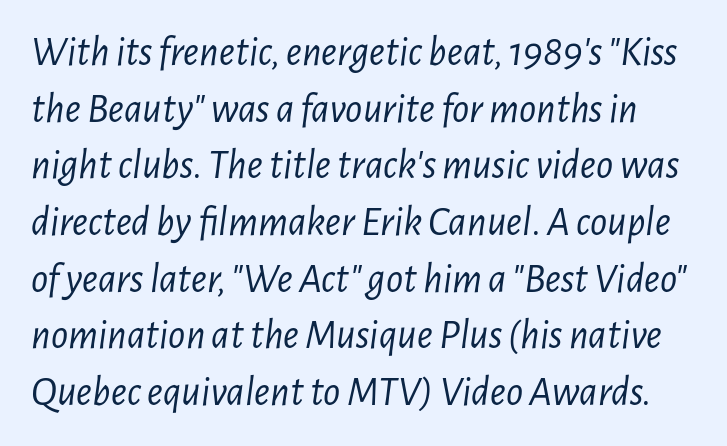
Q: Is the text bold? A: No.
Q: Is the text italic (slanted)? A: Yes, it leans right by about 7 degrees.
Q: Is the text underlined? A: No.
Q: Is the spacing between letters normal or unusually wide? A: Normal.
Q: Is the spacing between lines tight, normal or loose? A: Normal.
Q: Width (condensed, normal, or wide)? A: Condensed.
Q: Stroke contrast? A: Low.
Q: x-height? A: Medium.
Q: Monospaced? A: No.
